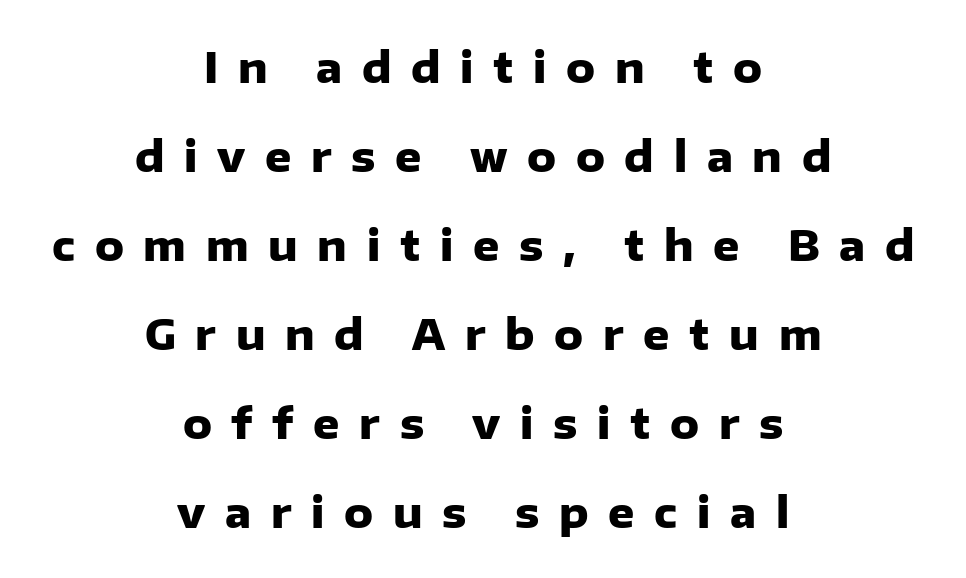
The image shows 41 px heavy sans-serif type, upright; set centered, loose line spacing (2.17x), unusually wide letter spacing (+0.48 em), not underlined; low stroke contrast and a medium x-height.
